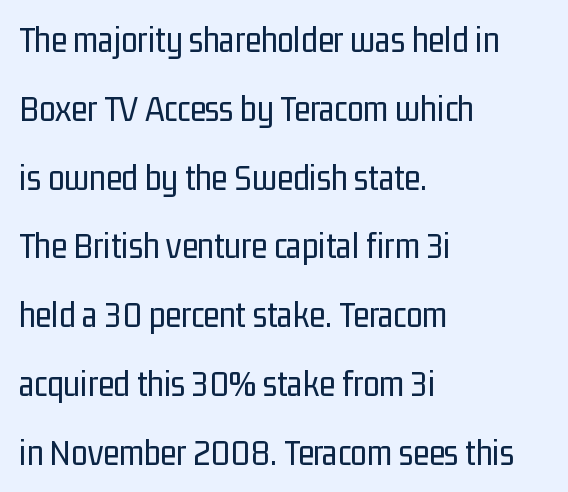
The image shows 37 px regular-weight, condensed sans-serif type, upright; set left-aligned, line spacing 1.86x, normal letter spacing, not underlined; low stroke contrast and a medium x-height.
